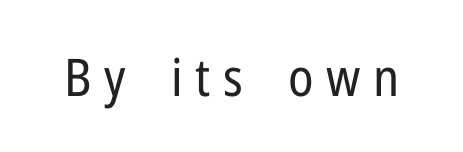
{"serif": "no", "italic": "no", "bold": "no", "weight": "regular", "width": "condensed", "stroke_contrast": "low", "x_height": "medium", "monospaced": "no", "underline": "no", "letter_spacing": "wide", "letter_spacing_em": 0.24, "glyph_px": 52}
